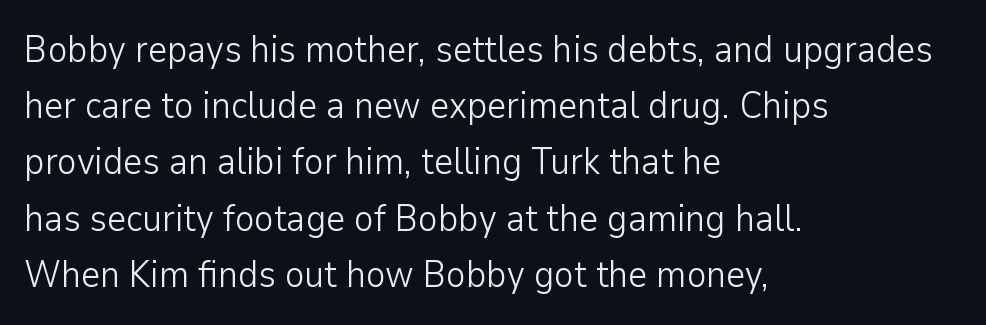
{"serif": "no", "italic": "no", "bold": "no", "weight": "light", "width": "normal", "stroke_contrast": "low", "x_height": "medium", "monospaced": "no", "underline": "no", "align": "left", "line_spacing": "normal", "line_spacing_ratio": 1.52, "letter_spacing": "normal", "letter_spacing_em": 0.0, "glyph_px": 37}
